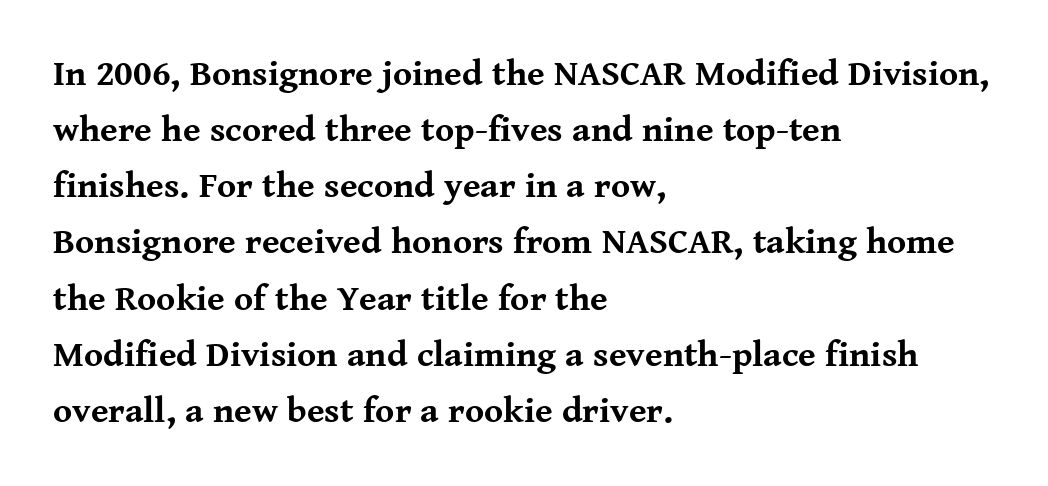
Underlining? Definitely not there. Between one letter and the next there's only the usual sliver of space. One glance says typical: line gaps are just what's usual. Quick note: not italic, upright. The rag falls on the right side of this text block.
